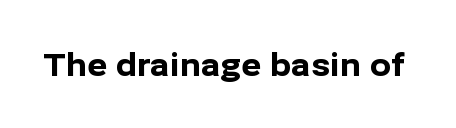
{"serif": "no", "italic": "no", "bold": "yes", "weight": "bold", "width": "normal", "stroke_contrast": "low", "x_height": "medium", "monospaced": "no", "underline": "no", "letter_spacing": "normal", "letter_spacing_em": 0.0, "glyph_px": 31}
